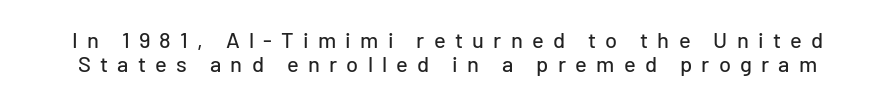
Q: Is the text italic (slanted)? A: No, it is upright.
Q: Is the text underlined? A: No.
Q: Is the spacing between letters normal or unusually wide? A: Unusually wide.
Q: Is the spacing between lines tight, normal or loose? A: Tight.
